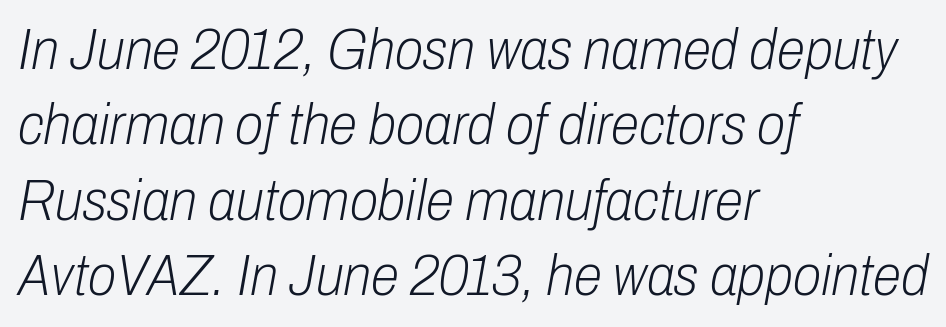
The image shows 58 px light, condensed type, italic (leaning right); set left-aligned, normal line spacing (1.3x), normal letter spacing, not underlined; low stroke contrast and a medium x-height.
